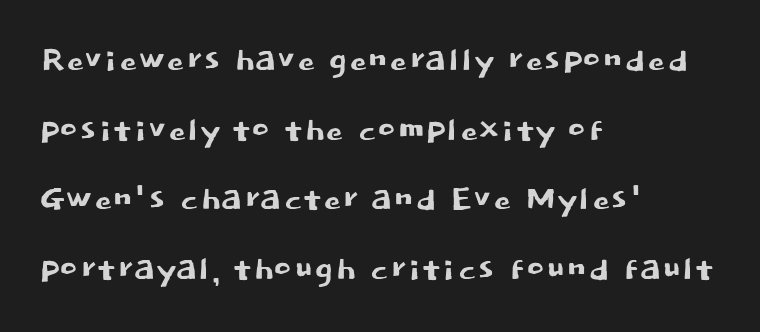
{"serif": "no", "italic": "no", "width": "normal", "stroke_contrast": "low", "x_height": "large", "monospaced": "no", "underline": "no", "align": "left", "line_spacing": "normal", "line_spacing_ratio": 1.58, "letter_spacing": "normal", "letter_spacing_em": 0.0, "glyph_px": 44}
